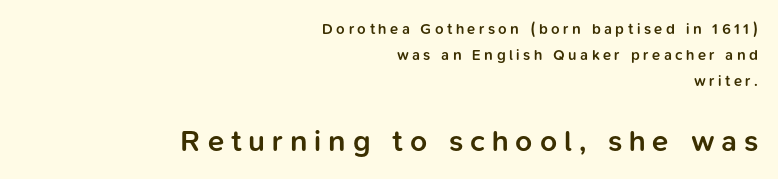
{"serif": "no", "italic": "no", "bold": "semi", "weight": "semibold", "width": "normal", "stroke_contrast": "low", "x_height": "medium", "monospaced": "no", "underline": "no", "align": "right", "line_spacing_ratio": 1.75, "letter_spacing": "wide", "letter_spacing_em": 0.23, "larger_block": "second", "size_ratio": 2.0, "glyph_px": 30}
